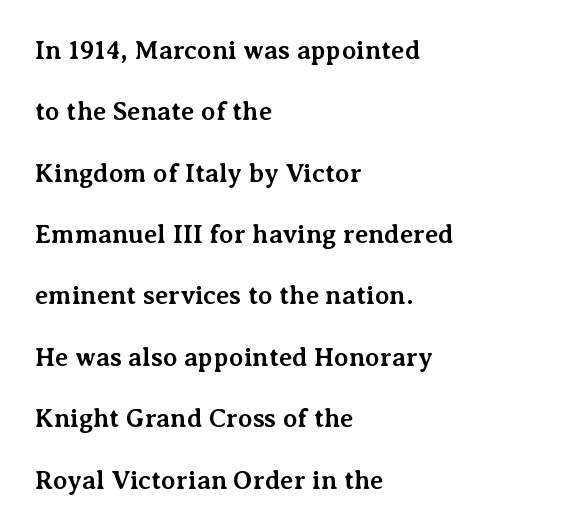
Posture: vertical. Summary of weight: heavy, a full bold. Plain, unruled lines of type. Does extra space separate the letters? No, they use regular spacing.
